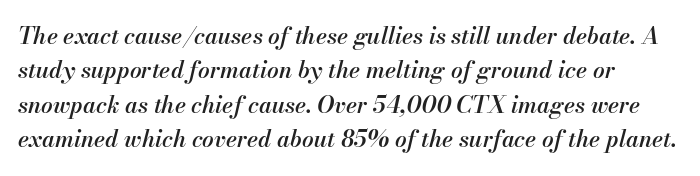
{"italic": "yes", "lean": "right", "slant_degrees": 13, "bold": "semi", "underline": "no", "align": "left", "line_spacing": "normal", "line_spacing_ratio": 1.5, "letter_spacing": "normal", "letter_spacing_em": 0.0, "glyph_px": 23}
